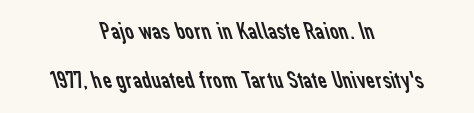
Q: Is the text bold? A: No.
Q: Is the text underlined? A: No.
Q: How is the paragraph aligned? A: Centered.
Q: Is the spacing between letters normal or unusually wide? A: Normal.
Q: Is the spacing between lines tight, normal or loose? A: Loose.
